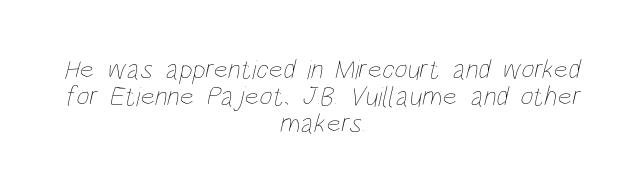
Quick note: interline space is minimal. Quick note: underline off. Note the varied advance widths — an 'i' is clearly narrower than an 'm'. The strokes are not fattened; the text isn't bold. Letter spacing: default.
